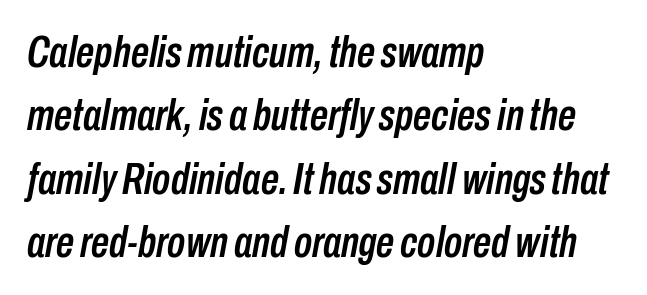
Q: Is the text italic (slanted)? A: Yes, it leans right by about 10 degrees.
Q: Is the text underlined? A: No.
Q: How is the paragraph aligned? A: Left-aligned.
Q: Is the spacing between letters normal or unusually wide? A: Normal.
Q: Is the spacing between lines tight, normal or loose? A: Normal.
Q: Width (condensed, normal, or wide)? A: Condensed.
Q: Stroke contrast? A: Low.
Q: x-height? A: Medium.
Q: Monospaced? A: No.
